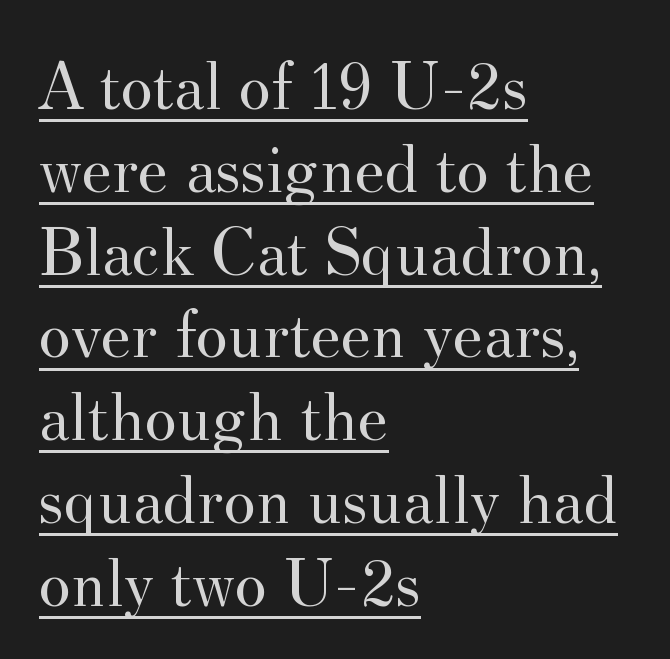
{"serif": "yes", "italic": "no", "bold": "no", "weight": "regular", "width": "normal", "stroke_contrast": "medium", "x_height": "small", "monospaced": "no", "underline": "yes", "align": "left", "line_spacing_ratio": 1.2, "letter_spacing": "normal", "letter_spacing_em": 0.0, "glyph_px": 69}
